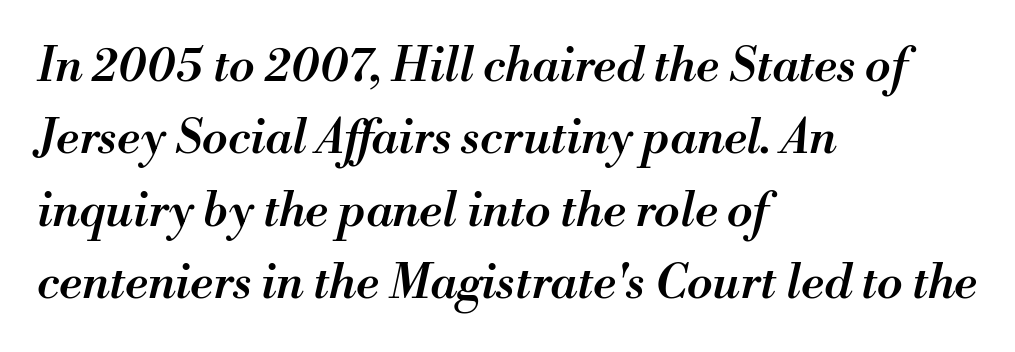
{"italic": "yes", "lean": "right", "slant_degrees": 13, "bold": "semi", "weight": "semibold", "width": "normal", "stroke_contrast": "medium", "x_height": "small", "monospaced": "no", "underline": "no", "align": "left", "line_spacing": "normal", "line_spacing_ratio": 1.54, "letter_spacing": "normal", "letter_spacing_em": 0.0, "glyph_px": 47}
